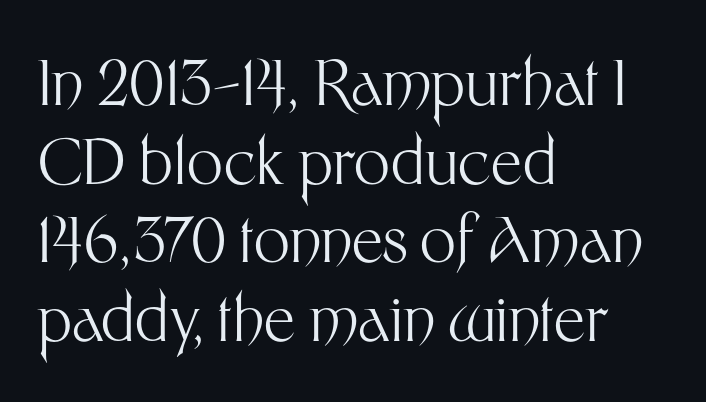
{"serif": "no", "italic": "no", "bold": "no", "weight": "light", "width": "normal", "stroke_contrast": "medium", "x_height": "medium", "monospaced": "no", "underline": "no", "align": "left", "line_spacing": "normal", "line_spacing_ratio": 1.25, "letter_spacing": "normal", "letter_spacing_em": 0.0, "glyph_px": 63}
